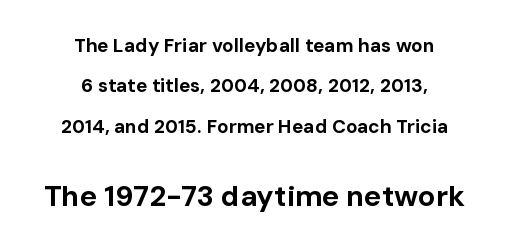
The image shows 29 px bold sans-serif type, upright; set centered, loose line spacing (2.12x), normal letter spacing, not underlined; the second (bottom) block is 1.53x larger; low stroke contrast and a medium x-height.
